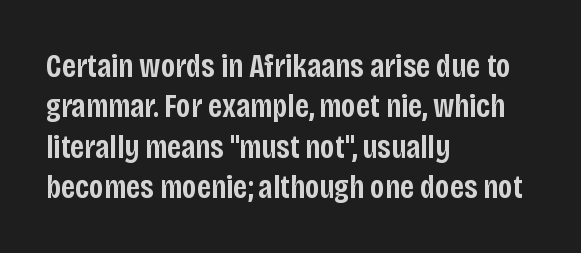
{"serif": "no", "italic": "no", "bold": "semi", "weight": "semibold", "width": "condensed", "stroke_contrast": "low", "x_height": "large", "monospaced": "no", "underline": "no", "align": "left", "line_spacing_ratio": 1.22, "letter_spacing": "normal", "letter_spacing_em": 0.0, "glyph_px": 33}
